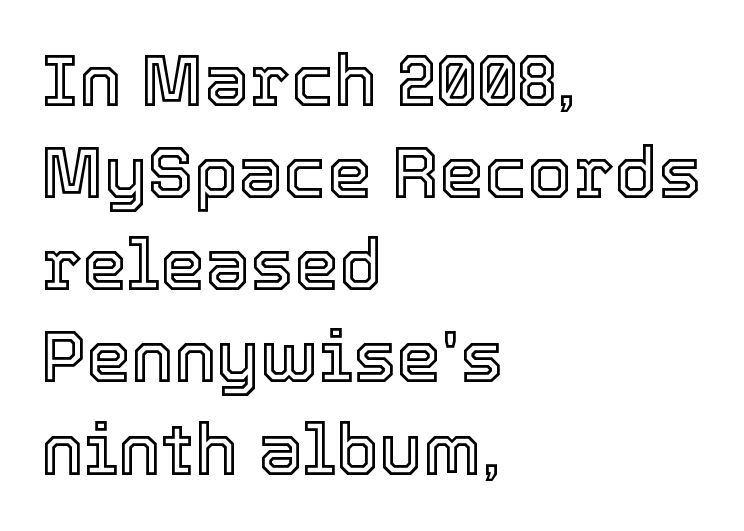
The lines in this sample share a left origin and differ only in where they stop. The rendering keeps characters at their native spacing. A typesetter would call this leading conventional body-copy spacing. A typesetter would call this proportional, since set widths differ per character. If you drew a line through each stem, it would be perfectly vertical. The strip under each line holds only bare page.
